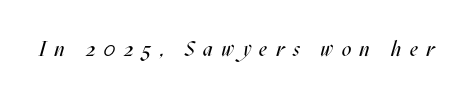
{"italic": "yes", "lean": "right", "slant_degrees": 17, "bold": "no", "underline": "no", "letter_spacing": "wide", "letter_spacing_em": 0.4, "glyph_px": 21}
